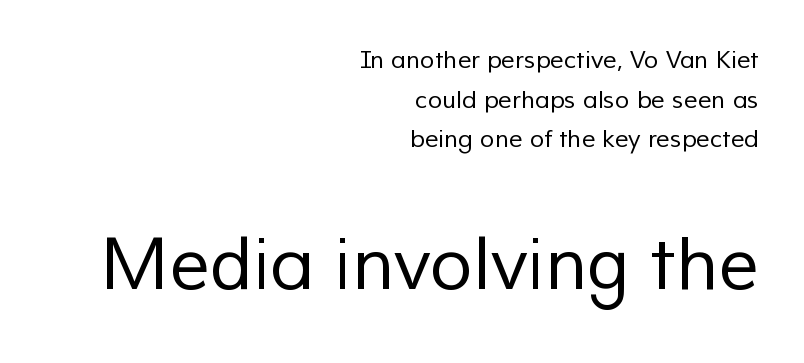
{"serif": "no", "bold": "no", "weight": "regular", "width": "normal", "stroke_contrast": "low", "x_height": "medium", "monospaced": "no", "underline": "no", "align": "right", "line_spacing": "normal", "line_spacing_ratio": 1.65, "letter_spacing": "normal", "letter_spacing_em": 0.0, "larger_block": "second", "size_ratio": 2.96, "glyph_px": 71}
